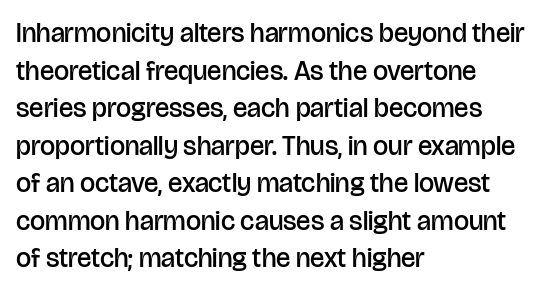
{"italic": "no", "bold": "semi", "underline": "no", "align": "left", "line_spacing": "normal", "line_spacing_ratio": 1.39, "letter_spacing": "normal", "letter_spacing_em": 0.0, "glyph_px": 27}
